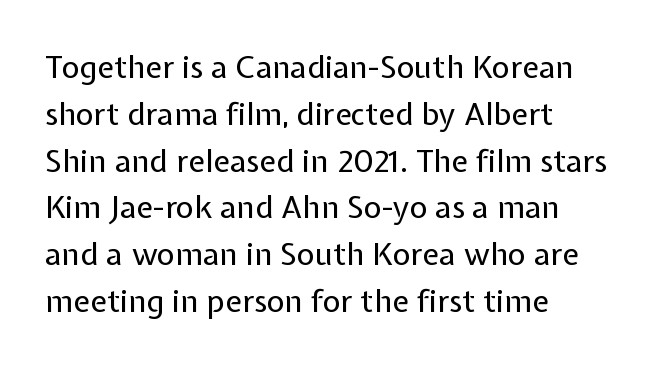
The image shows 31 px regular-weight sans-serif type, upright; set left-aligned, normal line spacing (1.51x), normal letter spacing, not underlined; low stroke contrast and a medium x-height.
